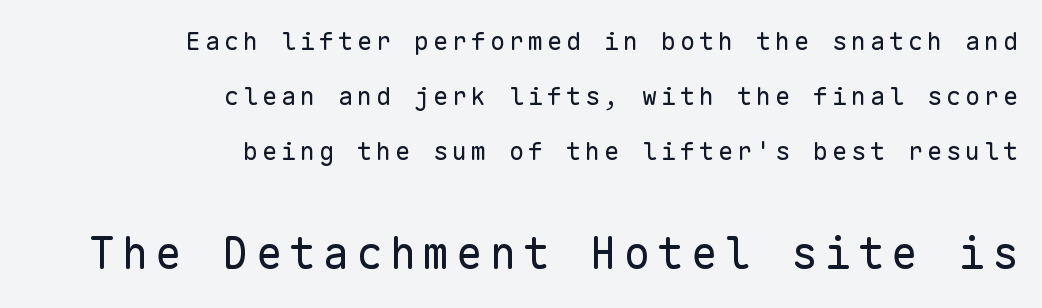
{"serif": "no", "italic": "no", "bold": "no", "weight": "regular", "width": "normal", "stroke_contrast": "low", "x_height": "medium", "monospaced": "yes", "underline": "no", "align": "right", "line_spacing": "loose", "line_spacing_ratio": 2.2, "larger_block": "second", "size_ratio": 1.76, "glyph_px": 44}
